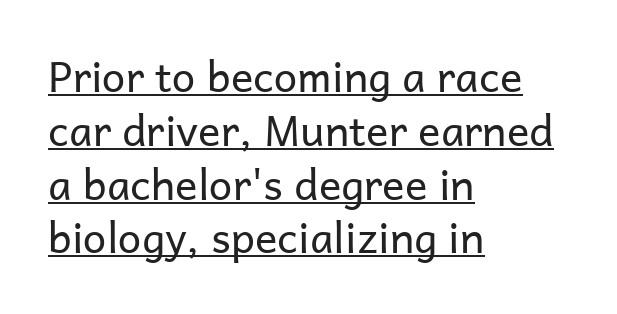
{"serif": "no", "italic": "no", "bold": "no", "weight": "regular", "width": "normal", "stroke_contrast": "low", "x_height": "medium", "monospaced": "no", "underline": "yes", "align": "left", "line_spacing": "normal", "line_spacing_ratio": 1.28, "letter_spacing": "normal", "letter_spacing_em": 0.0, "glyph_px": 42}
